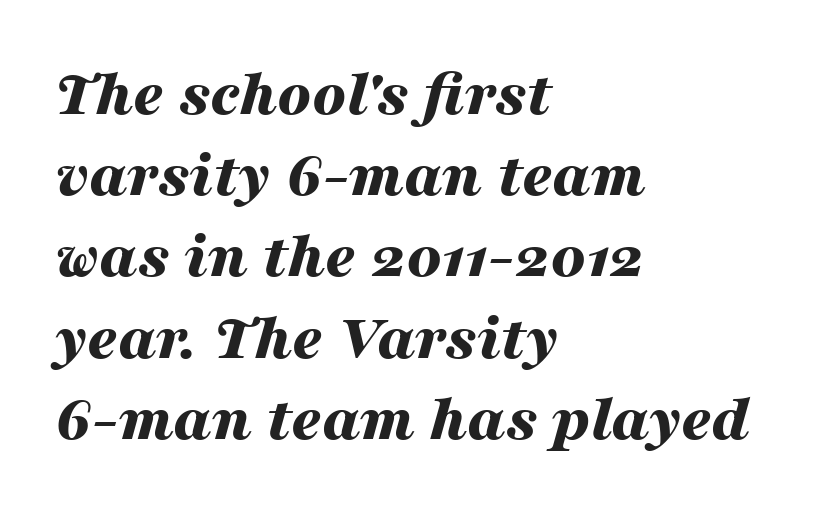
Q: Is the text bold? A: Yes.
Q: Is the text italic (slanted)? A: Yes, it leans right by about 16 degrees.
Q: Is the text underlined? A: No.
Q: How is the paragraph aligned? A: Left-aligned.
Q: Is the spacing between letters normal or unusually wide? A: Normal.
Q: Width (condensed, normal, or wide)? A: Wide.
Q: Stroke contrast? A: Medium.
Q: x-height? A: Medium.
Q: Monospaced? A: No.
